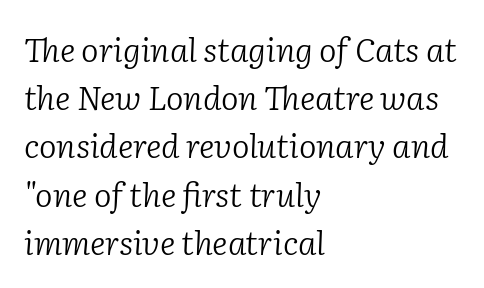
In terms of leading, this rendering sits right in the middle. Underlining? Definitely not there. If you drew a line through each stem, it would be angled. The rendering keeps characters at their native spacing. Note the varied advance widths — an 'i' is clearly narrower than an 'm'. Classification — serif.
